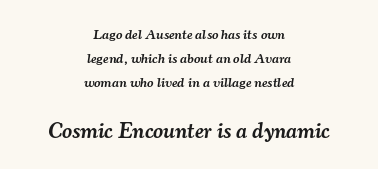
The face used here is a semibold: visibly heavier than regular, lighter than bold. The baseline area is clear. Observe the lean: these are italic letterforms. Larger block? The one below; the one above is distinctly smaller.
